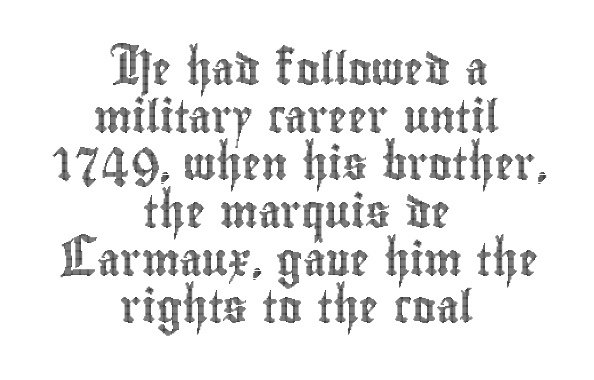
Q: Is the text italic (slanted)? A: No, it is upright.
Q: Is the text underlined? A: No.
Q: How is the paragraph aligned? A: Centered.
Q: Is the spacing between letters normal or unusually wide? A: Normal.
Q: Is the spacing between lines tight, normal or loose? A: Normal.
Q: Width (condensed, normal, or wide)? A: Condensed.
Q: x-height? A: Small.
Q: Monospaced? A: No.
